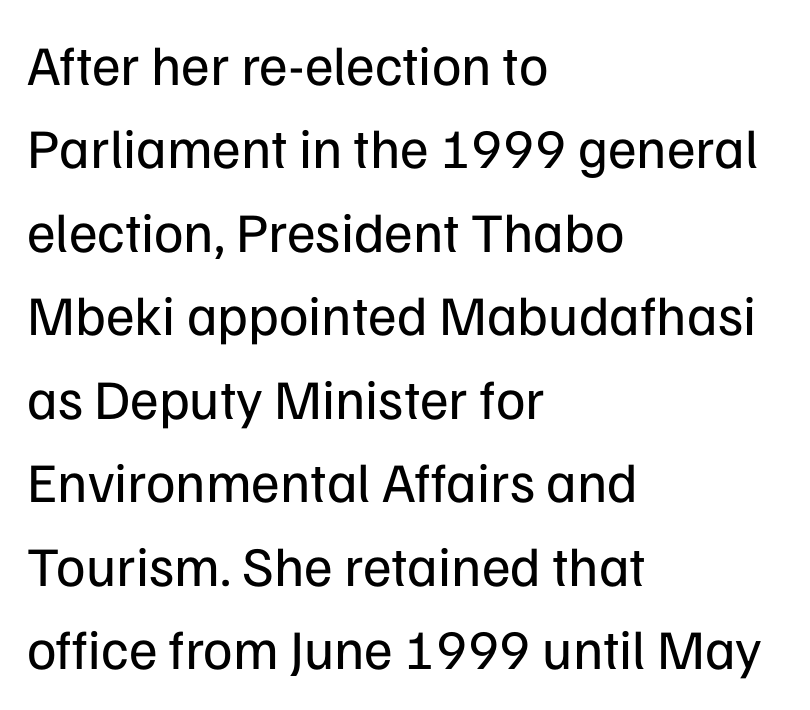
Standard letterfit; no display-style spreading of the glyphs. Look at the bottom of the vertical strokes: they stop flat, with no serifs. This sample keeps an unexceptional amount of space between lines. The weight tops out at a normal text grade.
